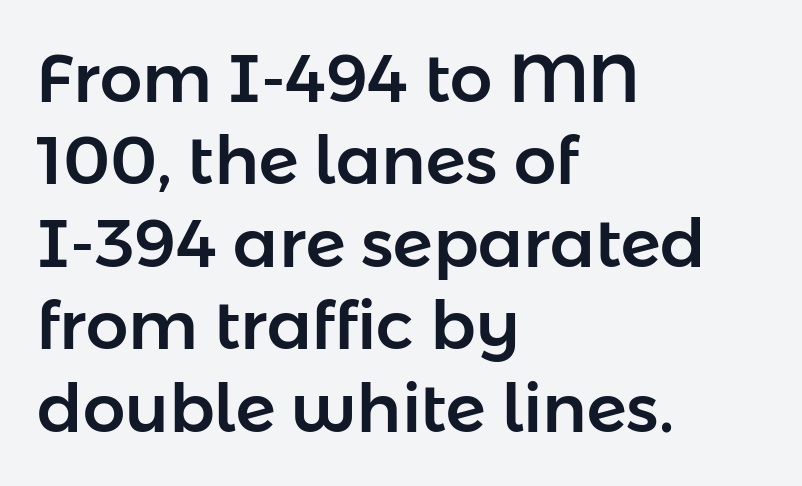
One-word summary of the alignment: left. Each letter's strokes conclude bluntly, with no projecting serifs. Note the varied advance widths — an 'i' is clearly narrower than an 'm'. If you drew a line through each stem, it would be perfectly vertical.
